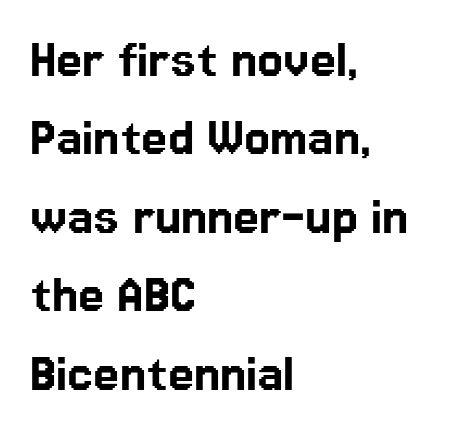
Character widths vary here, with narrow letters taking less room than wide ones. The designer went with a sans here, leaving each stem footless. Lines of text with bare space underneath. A classic flush-left, rag-right setting is used for this passage. Horizontal bands of white between lines are of average thickness. What stands out about the letter spacing? Nothing — it is the standard amount.
